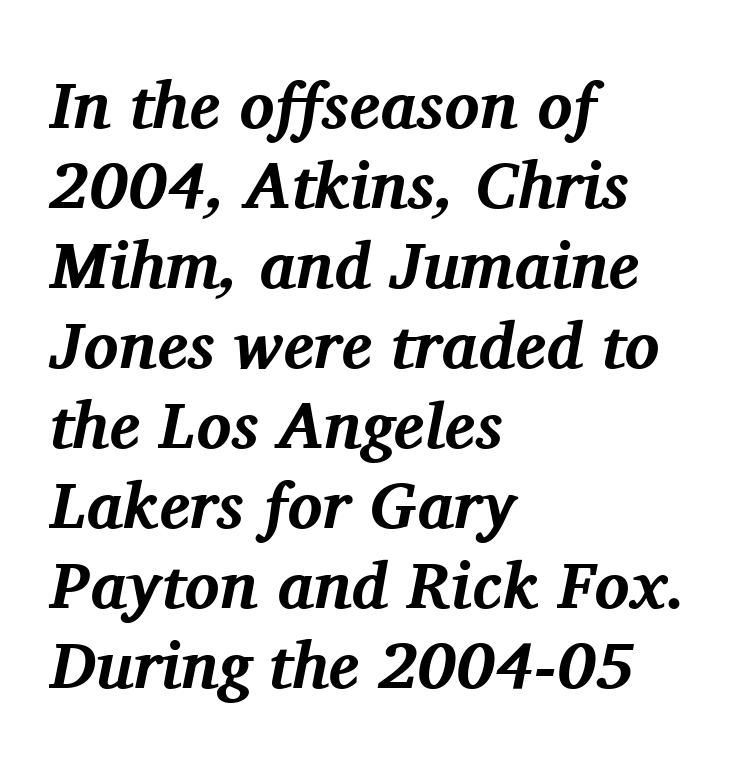
The image shows 65 px bold serif type, italic (leaning right); set left-aligned, line spacing 1.23x, normal letter spacing, not underlined; medium stroke contrast and a medium x-height.
